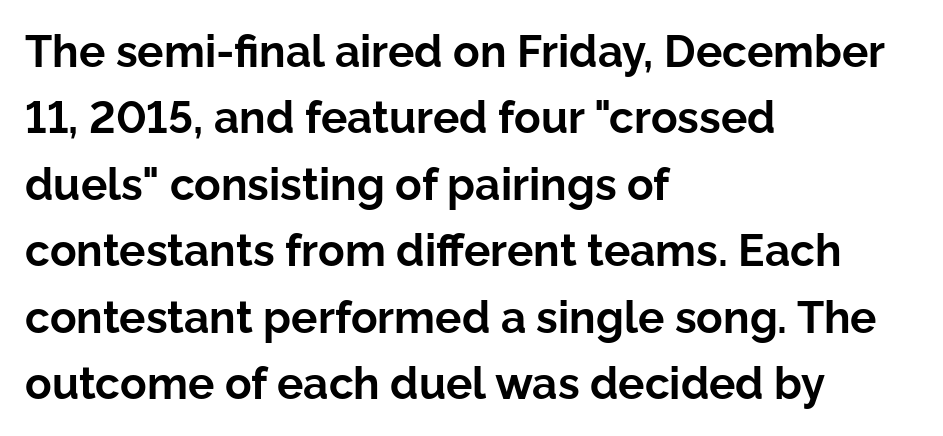
Unlike a traditional serif, this face leaves its strokes unadorned. The line-height multiplier appears to be the usual default. Every letter is thick-stroked: bold, no question. The axis of the letterforms is exactly vertical. The rendering anchors every line to the left-hand side. Characters follow at the spacing the type designer built in.
